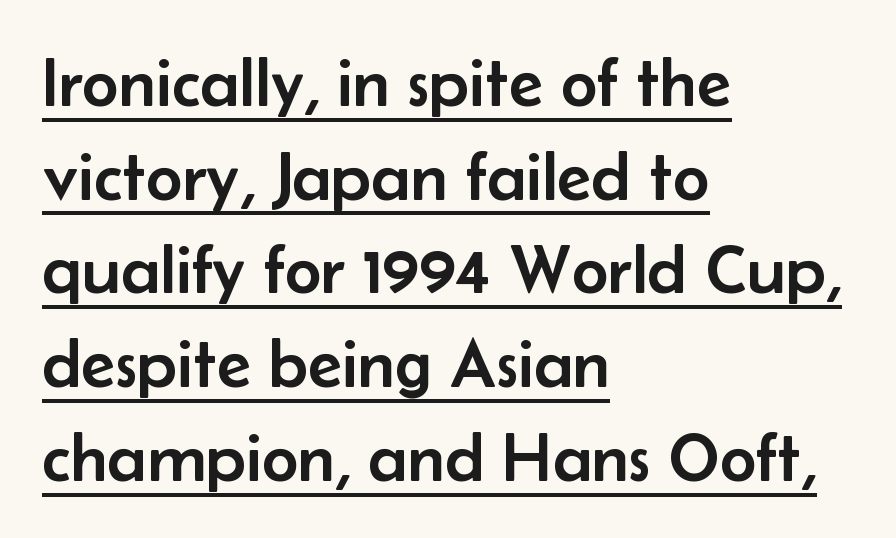
{"serif": "no", "italic": "no", "width": "normal", "stroke_contrast": "low", "x_height": "small", "monospaced": "no", "underline": "yes", "align": "left", "line_spacing": "normal", "line_spacing_ratio": 1.32, "letter_spacing": "normal", "letter_spacing_em": 0.0, "glyph_px": 71}
